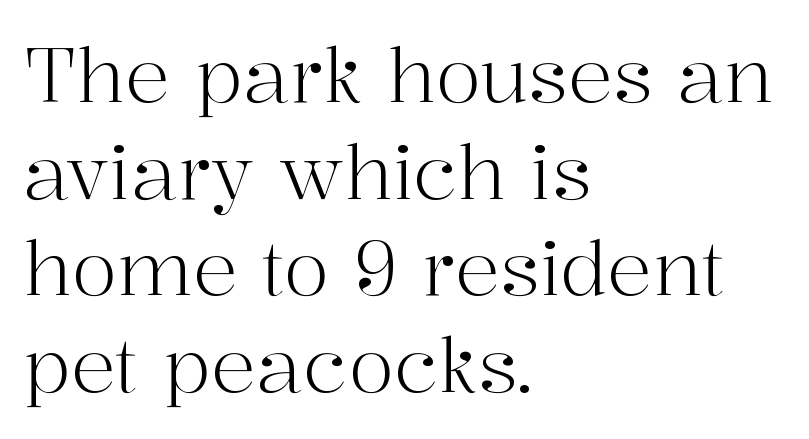
Q: Is the text bold? A: No.
Q: Is the text italic (slanted)? A: No, it is upright.
Q: Is the typeface a serif or a sans-serif typeface? A: Serif.
Q: Is the text underlined? A: No.
Q: How is the paragraph aligned? A: Left-aligned.
Q: Is the spacing between letters normal or unusually wide? A: Normal.
Q: Is the spacing between lines tight, normal or loose? A: Normal.
Q: Width (condensed, normal, or wide)? A: Normal.
Q: Stroke contrast? A: High.
Q: x-height? A: Medium.
Q: Monospaced? A: No.
